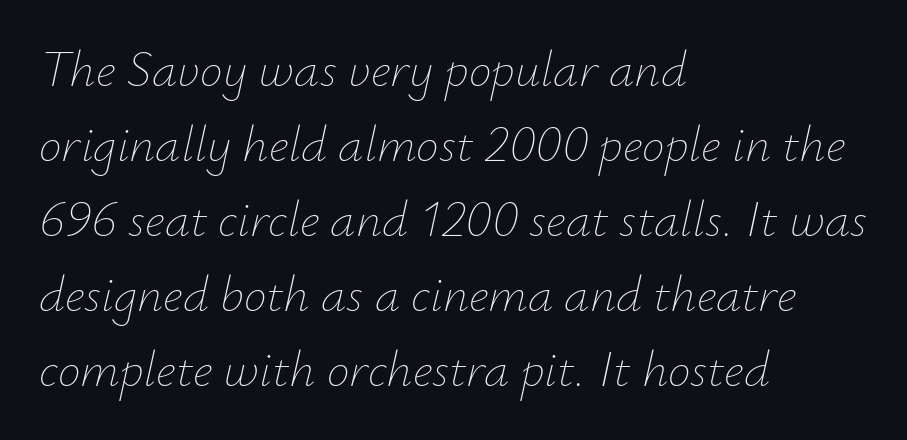
Q: Is the text bold? A: No.
Q: Is the text italic (slanted)? A: Yes, it leans right by about 12 degrees.
Q: Is the text underlined? A: No.
Q: How is the paragraph aligned? A: Left-aligned.
Q: Is the spacing between letters normal or unusually wide? A: Normal.
Q: Is the spacing between lines tight, normal or loose? A: Normal.
Q: Width (condensed, normal, or wide)? A: Normal.
Q: Stroke contrast? A: Low.
Q: x-height? A: Small.
Q: Monospaced? A: No.
